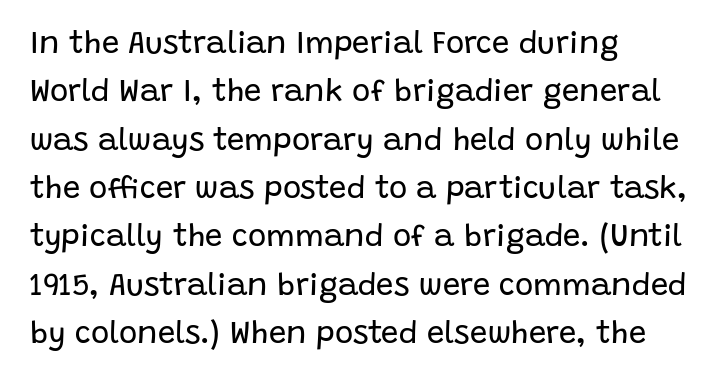
Q: Is the text bold? A: No.
Q: Is the text italic (slanted)? A: No, it is upright.
Q: Is the typeface a serif or a sans-serif typeface? A: Sans-serif.
Q: Is the text underlined? A: No.
Q: How is the paragraph aligned? A: Left-aligned.
Q: Is the spacing between letters normal or unusually wide? A: Normal.
Q: Is the spacing between lines tight, normal or loose? A: Normal.
Q: Width (condensed, normal, or wide)? A: Normal.
Q: Stroke contrast? A: Low.
Q: x-height? A: Large.
Q: Monospaced? A: No.
